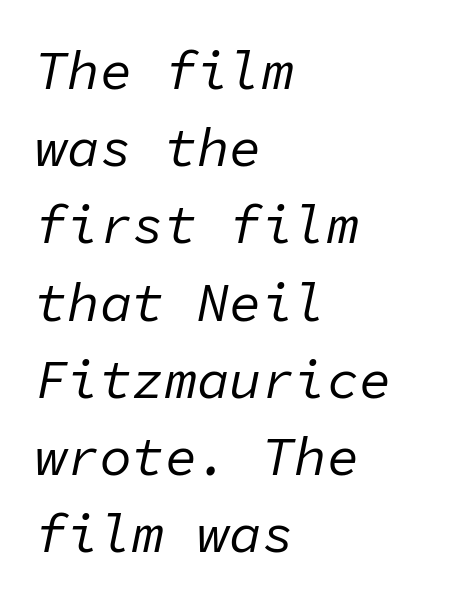
The face used here is monospaced, like something from a code editor. In CSS terms this would be text-align: left. Would a proofreader flag this as italicized? Yes. Between one letter and the next there's only the usual sliver of space. What's the leading like? Ordinary, nothing unusual. Decoration check: the copy has no underline.
